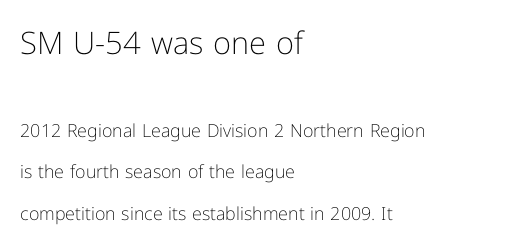
Q: Is the text bold? A: No.
Q: Is the text italic (slanted)? A: No, it is upright.
Q: Is the typeface a serif or a sans-serif typeface? A: Sans-serif.
Q: Is the text underlined? A: No.
Q: How is the paragraph aligned? A: Left-aligned.
Q: Is the spacing between letters normal or unusually wide? A: Normal.
Q: Is the spacing between lines tight, normal or loose? A: Loose.
Q: Which block of text is set in a larger size, the first (top) or the second (bottom)? A: The first (top) one.
Q: Width (condensed, normal, or wide)? A: Normal.
Q: Stroke contrast? A: Low.
Q: x-height? A: Medium.
Q: Monospaced? A: No.
